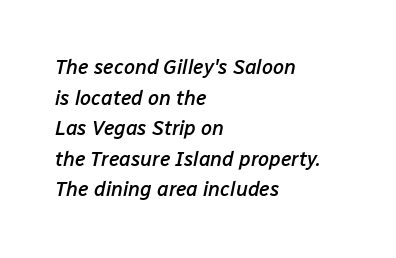
Q: Is the text bold? A: Semi-bold.
Q: Is the text italic (slanted)? A: Yes, it leans right by about 12 degrees.
Q: Is the text underlined? A: No.
Q: How is the paragraph aligned? A: Left-aligned.
Q: Is the spacing between letters normal or unusually wide? A: Normal.
Q: Is the spacing between lines tight, normal or loose? A: Normal.
